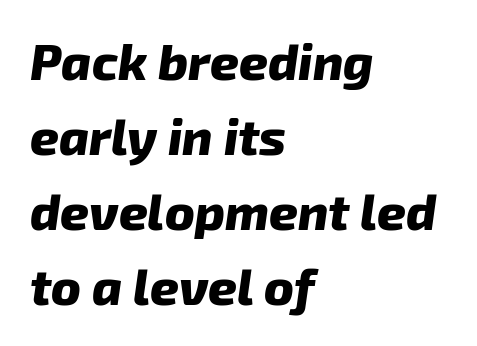
{"italic": "yes", "lean": "right", "slant_degrees": 8, "bold": "yes", "weight": "heavy", "width": "normal", "stroke_contrast": "low", "x_height": "medium", "monospaced": "no", "underline": "no", "align": "left", "line_spacing": "normal", "line_spacing_ratio": 1.5, "letter_spacing": "normal", "letter_spacing_em": 0.0, "glyph_px": 50}
